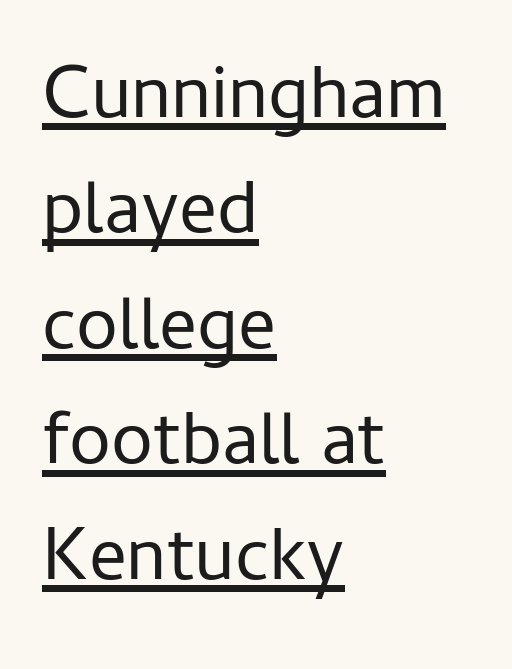
Q: Is the text bold? A: No.
Q: Is the text italic (slanted)? A: No, it is upright.
Q: Is the typeface a serif or a sans-serif typeface? A: Sans-serif.
Q: Is the text underlined? A: Yes.
Q: How is the paragraph aligned? A: Left-aligned.
Q: Is the spacing between letters normal or unusually wide? A: Normal.
Q: Is the spacing between lines tight, normal or loose? A: Normal.
Q: Width (condensed, normal, or wide)? A: Normal.
Q: Stroke contrast? A: Low.
Q: x-height? A: Medium.
Q: Monospaced? A: No.
